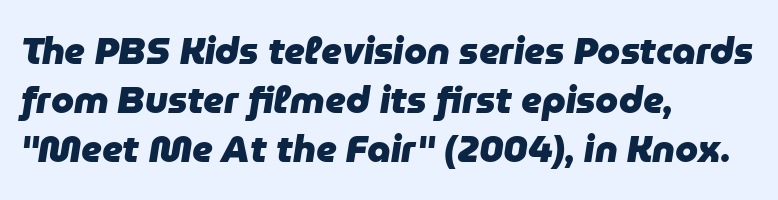
{"italic": "yes", "lean": "right", "slant_degrees": 9, "bold": "yes", "weight": "heavy", "width": "normal", "stroke_contrast": "low", "x_height": "medium", "monospaced": "no", "underline": "no", "align": "left", "line_spacing": "normal", "line_spacing_ratio": 1.32, "letter_spacing": "normal", "letter_spacing_em": 0.0, "glyph_px": 37}
